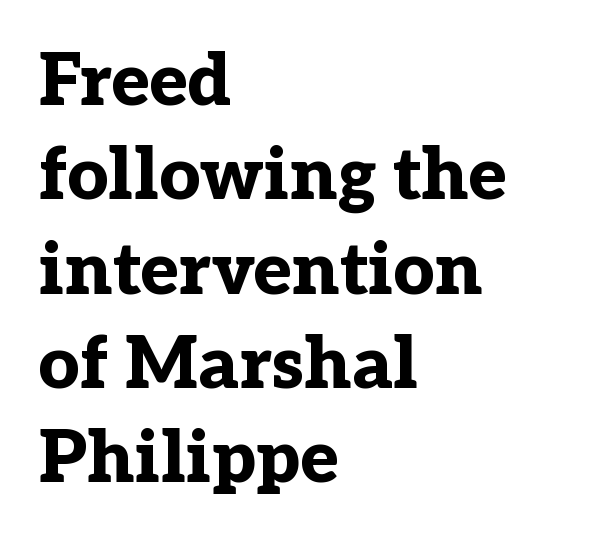
Q: Is the text bold? A: Yes.
Q: Is the text italic (slanted)? A: No, it is upright.
Q: Is the typeface a serif or a sans-serif typeface? A: Serif.
Q: Is the text underlined? A: No.
Q: How is the paragraph aligned? A: Left-aligned.
Q: Is the spacing between letters normal or unusually wide? A: Normal.
Q: Is the spacing between lines tight, normal or loose? A: Normal.
Q: Width (condensed, normal, or wide)? A: Normal.
Q: Stroke contrast? A: Low.
Q: x-height? A: Medium.
Q: Monospaced? A: No.
